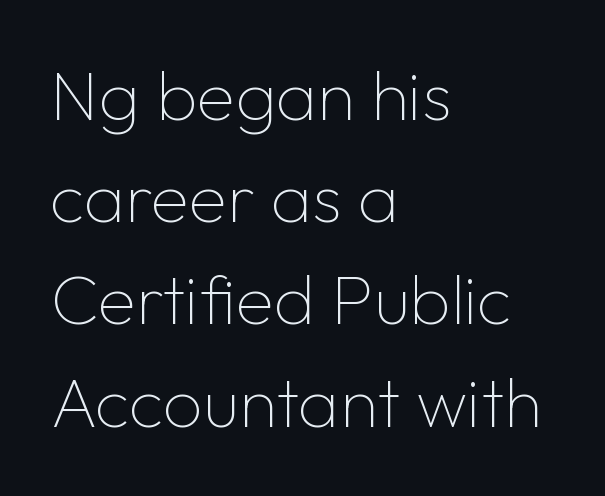
Q: Is the text bold? A: No.
Q: Is the text italic (slanted)? A: No, it is upright.
Q: Is the typeface a serif or a sans-serif typeface? A: Sans-serif.
Q: Is the text underlined? A: No.
Q: How is the paragraph aligned? A: Left-aligned.
Q: Is the spacing between letters normal or unusually wide? A: Normal.
Q: Is the spacing between lines tight, normal or loose? A: Normal.
Q: Width (condensed, normal, or wide)? A: Normal.
Q: Stroke contrast? A: Low.
Q: x-height? A: Medium.
Q: Monospaced? A: No.
